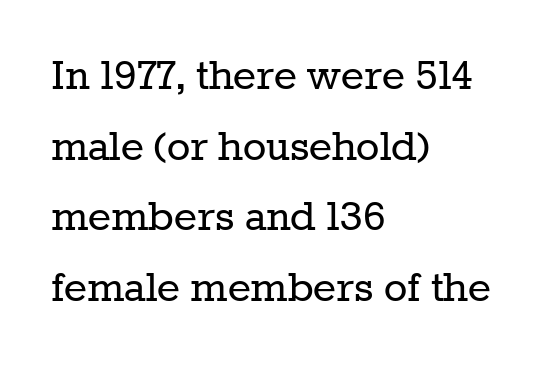
Leading matches the norm, producing a regular column. What stands out about the letter spacing? Nothing — it is the standard amount. The passage shown is typed in a proportional face where columns would drift. Is the stroke heavy? The answer is a plain regular-or-lighter. The characters display serif detailing at their extremities.
